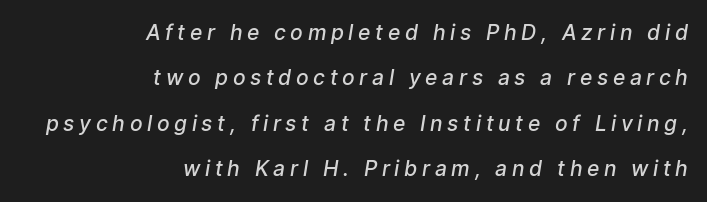
Q: Is the text bold? A: Semi-bold.
Q: Is the text underlined? A: No.
Q: How is the paragraph aligned? A: Right-aligned.
Q: Is the spacing between letters normal or unusually wide? A: Unusually wide.
Q: Is the spacing between lines tight, normal or loose? A: Loose.
